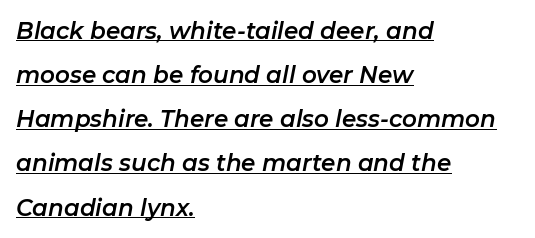
The image shows 23 px text type, italic (leaning right); set left-aligned, loose line spacing (1.92x), normal letter spacing, underlined.
